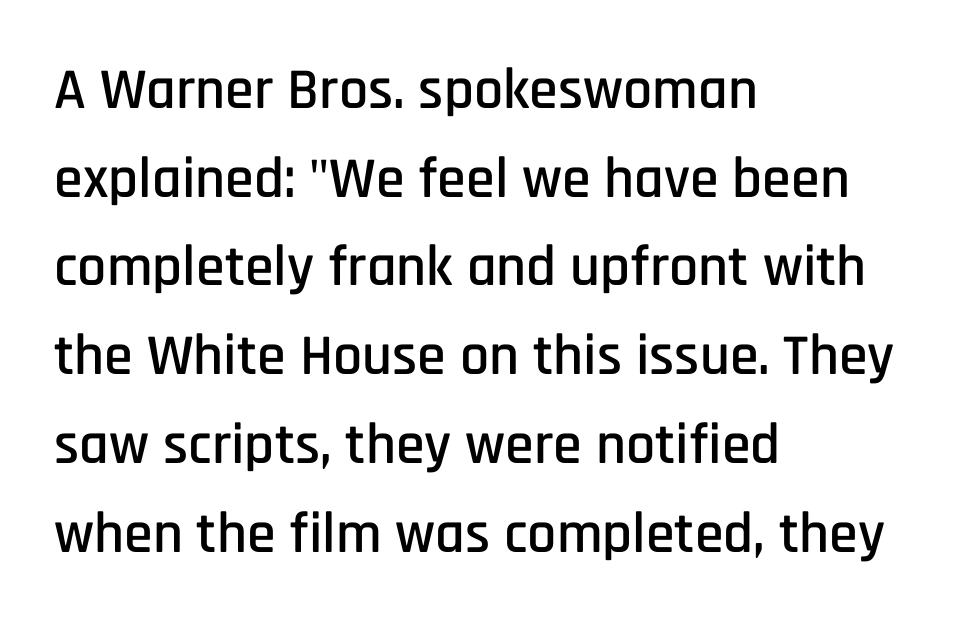
This sample keeps an unexceptional amount of space between lines. Varying glyph widths throughout — classic text-font behaviour. Observe the absence of serifs on each vertical stroke in this sample. Each row of text sits above clean, open space. Do the letters lean? They stand straight.
